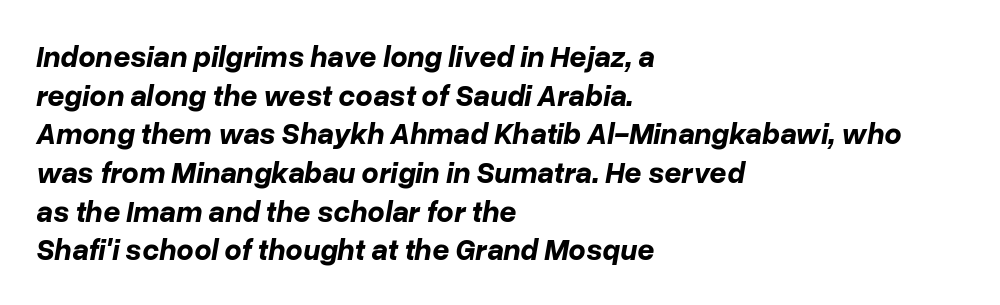
The image shows 30 px bold type, italic (leaning right); set left-aligned, normal line spacing (1.29x), normal letter spacing, not underlined; low stroke contrast and a medium x-height.
